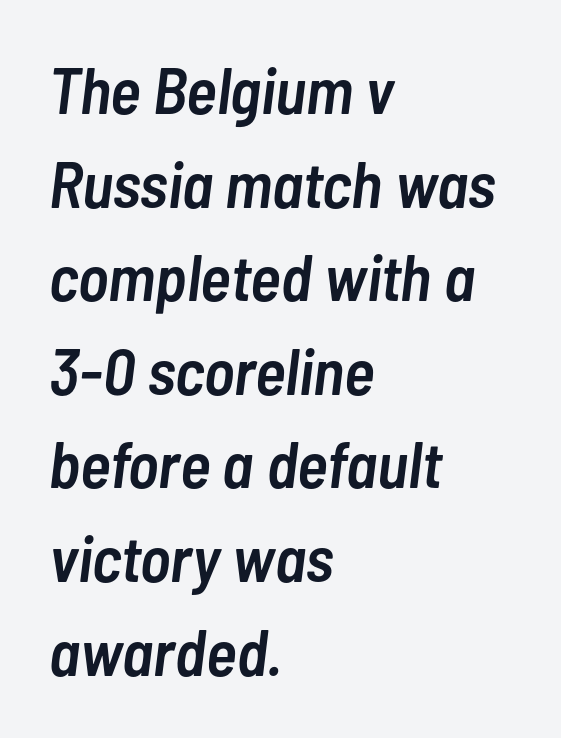
{"italic": "yes", "lean": "right", "slant_degrees": 7, "bold": "semi", "weight": "semibold", "width": "condensed", "stroke_contrast": "low", "x_height": "medium", "monospaced": "no", "underline": "no", "align": "left", "line_spacing": "normal", "line_spacing_ratio": 1.44, "letter_spacing": "normal", "letter_spacing_em": 0.0, "glyph_px": 65}
